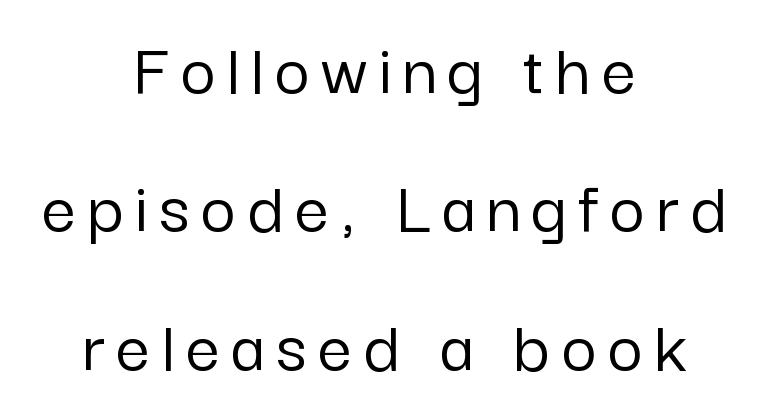
The image shows 76 px sans-serif type, upright; set centered, line spacing 1.82x, not underlined; low stroke contrast and a medium x-height.
